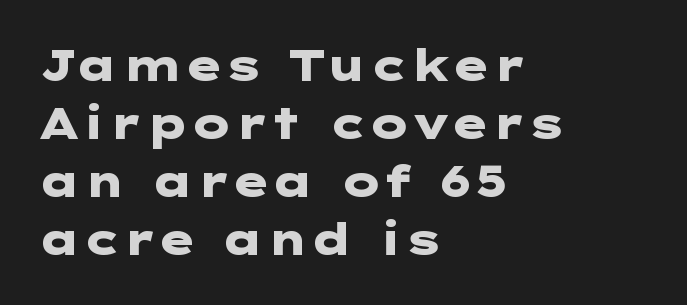
The designer went with a sans here, leaving each stem footless. Posture: upright roman. I'd describe the lettering as bold — thick and assertive. Short and long lines alike share a common starting point at left.
